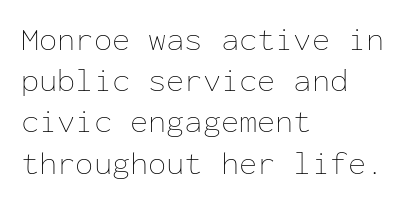
Q: Is the text bold? A: No.
Q: Is the text italic (slanted)? A: No, it is upright.
Q: Is the text underlined? A: No.
Q: How is the paragraph aligned? A: Left-aligned.
Q: Is the spacing between letters normal or unusually wide? A: Normal.
Q: Is the spacing between lines tight, normal or loose? A: Normal.
Q: Width (condensed, normal, or wide)? A: Normal.
Q: Stroke contrast? A: Low.
Q: x-height? A: Medium.
Q: Monospaced? A: Yes.
